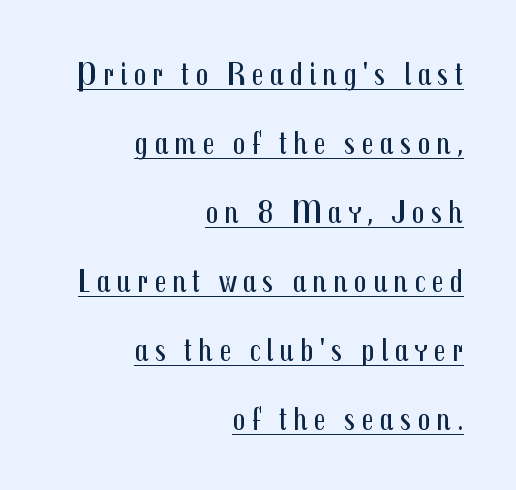
Q: Is the text bold? A: No.
Q: Is the text italic (slanted)? A: No, it is upright.
Q: Is the typeface a serif or a sans-serif typeface? A: Sans-serif.
Q: Is the text underlined? A: Yes.
Q: How is the paragraph aligned? A: Right-aligned.
Q: Is the spacing between lines tight, normal or loose? A: Loose.
Q: Width (condensed, normal, or wide)? A: Condensed.
Q: Stroke contrast? A: Medium.
Q: x-height? A: Medium.
Q: Monospaced? A: No.
